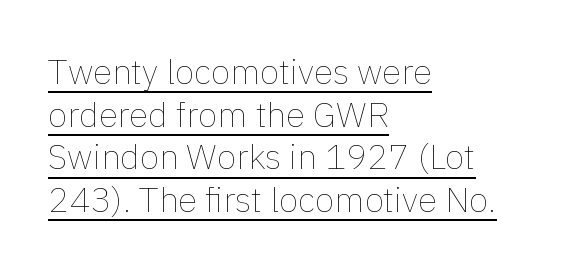
Q: Is the text bold? A: No.
Q: Is the text italic (slanted)? A: No, it is upright.
Q: Is the text underlined? A: Yes.
Q: How is the paragraph aligned? A: Left-aligned.
Q: Is the spacing between letters normal or unusually wide? A: Normal.
Q: Width (condensed, normal, or wide)? A: Normal.
Q: x-height? A: Medium.
Q: Monospaced? A: No.
